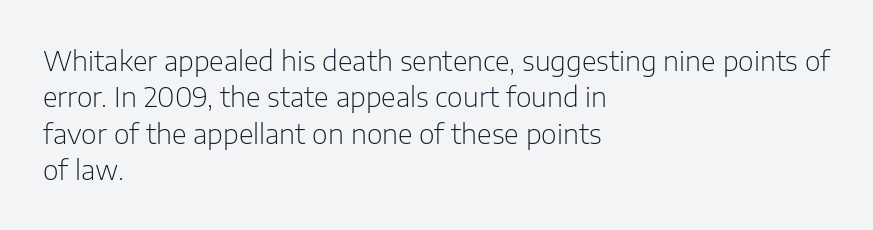
{"italic": "no", "bold": "no", "underline": "no", "align": "left", "line_spacing": "normal", "line_spacing_ratio": 1.35, "letter_spacing": "normal", "letter_spacing_em": 0.0, "glyph_px": 27}
